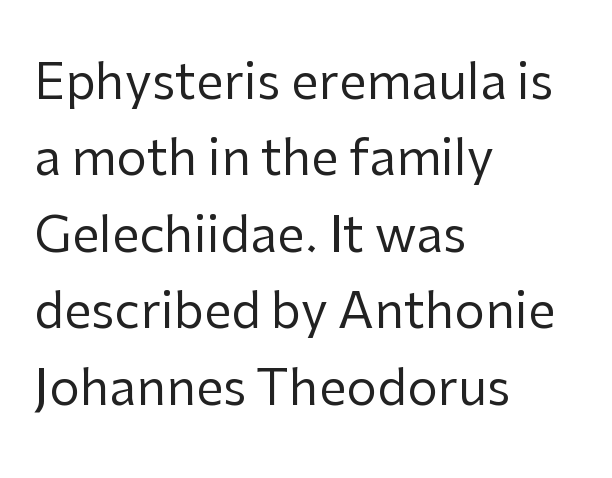
Vertical spacing — default. Weight: not bold — regular or lighter. Words appear dense and cohesive because spacing is normal. These lines are set flush left with a ragged right edge. The words here are not underlined.
